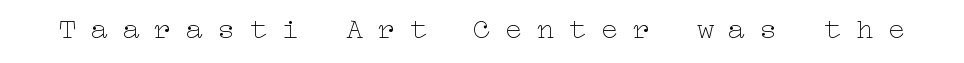
Q: Is the text bold? A: No.
Q: Is the text italic (slanted)? A: No, it is upright.
Q: Is the text underlined? A: No.
Q: Is the spacing between letters normal or unusually wide? A: Unusually wide.
Q: Width (condensed, normal, or wide)? A: Wide.
Q: Stroke contrast? A: Low.
Q: x-height? A: Medium.
